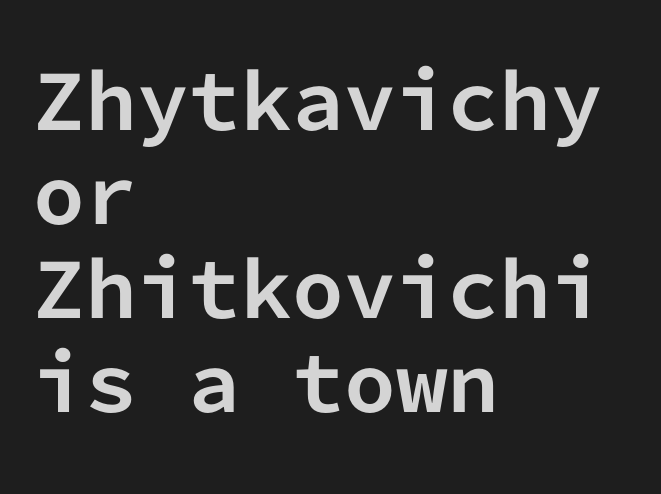
Q: Is the text bold? A: Yes.
Q: Is the text italic (slanted)? A: No, it is upright.
Q: Is the typeface a serif or a sans-serif typeface? A: Sans-serif.
Q: Is the text underlined? A: No.
Q: How is the paragraph aligned? A: Left-aligned.
Q: Is the spacing between letters normal or unusually wide? A: Normal.
Q: Is the spacing between lines tight, normal or loose? A: Normal.
Q: Width (condensed, normal, or wide)? A: Normal.
Q: Stroke contrast? A: Low.
Q: x-height? A: Medium.
Q: Monospaced? A: Yes.
